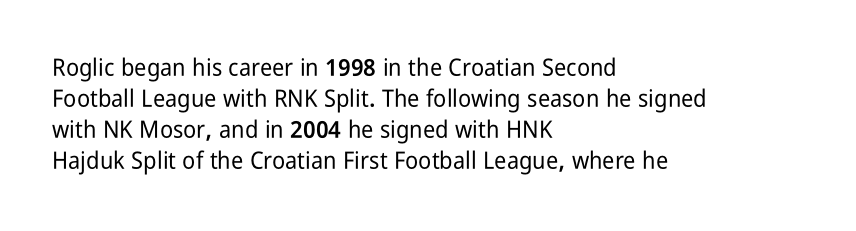
The rag falls on the right side of this text block. How would I describe the line gaps? Plain and ordinary. Ordinary non-slanted type is in use. The gaps between neighbouring characters are ordinary and unremarkable.
